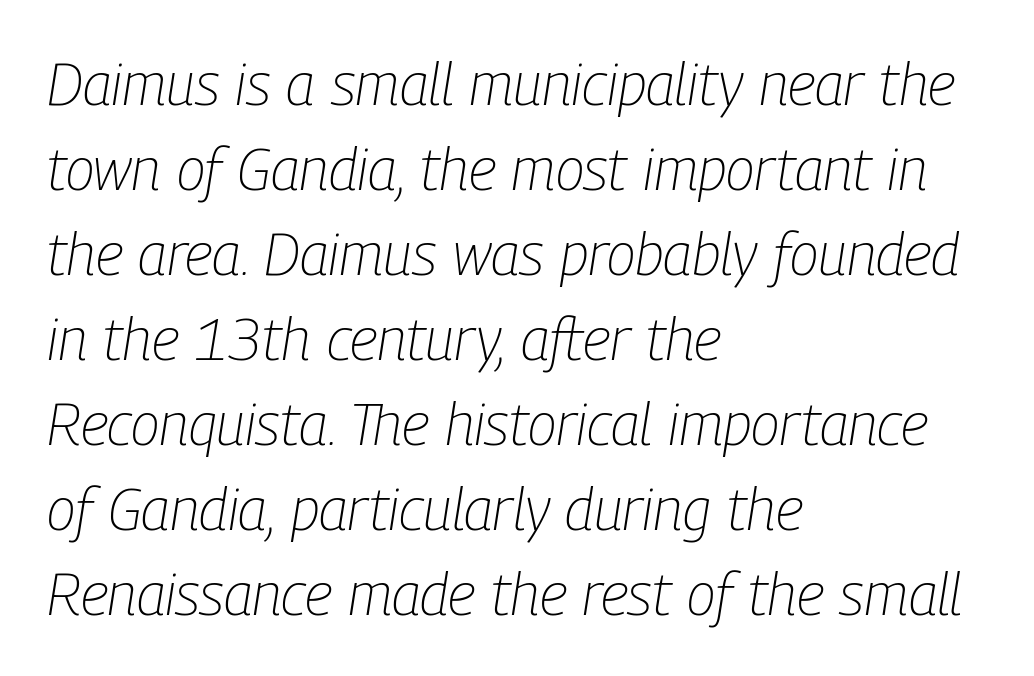
The image shows 59 px light, condensed type, italic (leaning right); set left-aligned, normal line spacing (1.44x), normal letter spacing, not underlined; low stroke contrast and a medium x-height.
